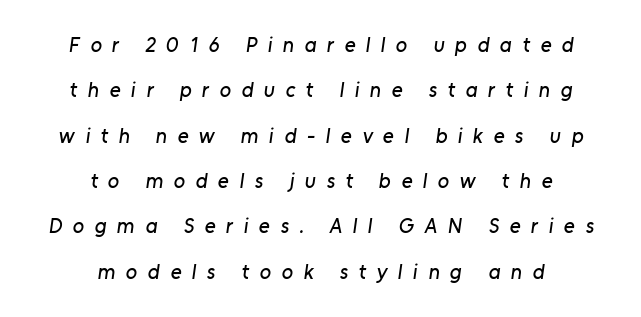
Caption: expanded tracking, letters set apart. Successive baselines arrive slowly, with a big drop between each. The string is rendered with underlining switched off. Neither beginnings nor endings align; midpoints do.
